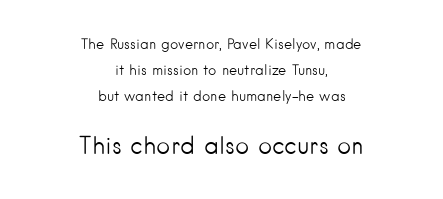
These two chunks differ in scale, with the bottom chunk taking the larger measure. Short and long lines alike share a common midpoint. Ordinary non-slanted type is in use. What stands out about the letter spacing? Nothing — it is the standard amount. Letters have the restrained weight of plain body copy at most.
